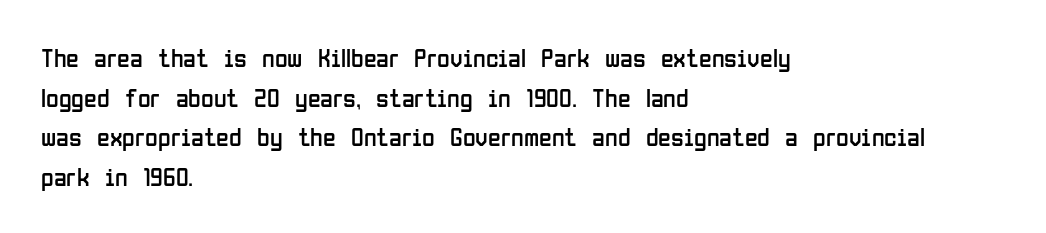
The image shows 26 px text type, upright; set left-aligned, normal line spacing (1.52x), normal letter spacing, not underlined.
